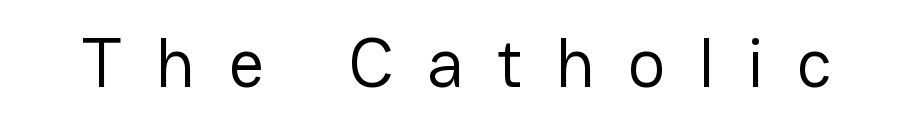
The image shows 70 px regular-weight sans-serif type, upright; set unusually wide letter spacing (+0.47 em), not underlined; low stroke contrast and a medium x-height.
